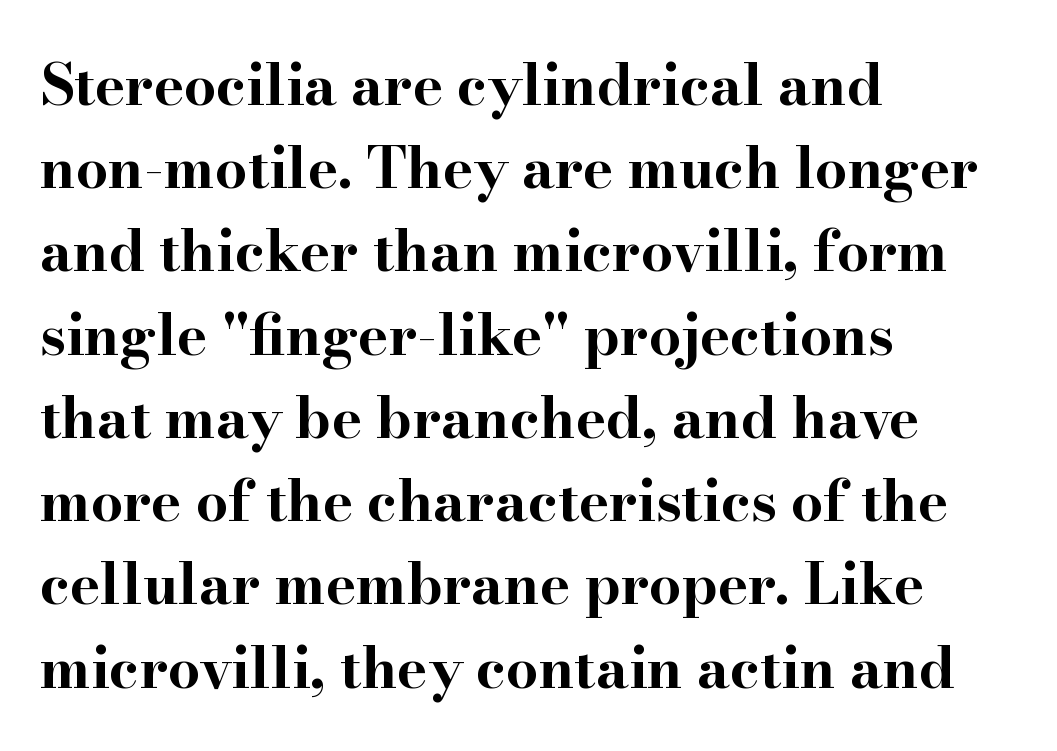
{"serif": "yes", "italic": "no", "bold": "yes", "weight": "bold", "width": "wide", "stroke_contrast": "high", "x_height": "small", "monospaced": "no", "underline": "no", "align": "left", "line_spacing": "normal", "line_spacing_ratio": 1.46, "letter_spacing": "normal", "letter_spacing_em": 0.0, "glyph_px": 57}
